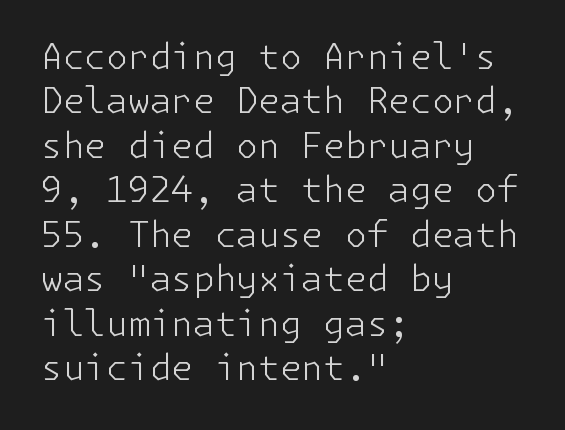
The image shows 35 px light sans-serif type, upright; set left-aligned, normal line spacing (1.27x), normal letter spacing, not underlined; low stroke contrast and a medium x-height.
